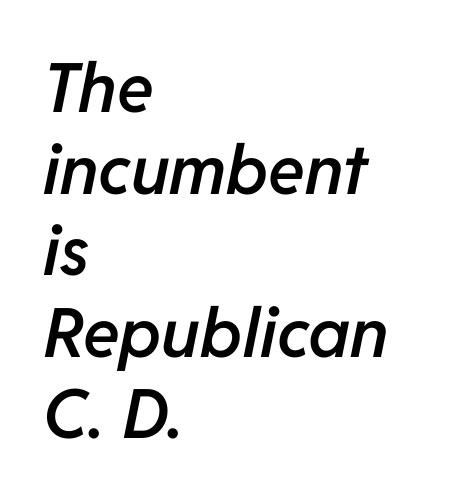
The image shows 68 px semibold type, italic (leaning right); set left-aligned, line spacing 1.2x, normal letter spacing, not underlined; low stroke contrast and a medium x-height.
